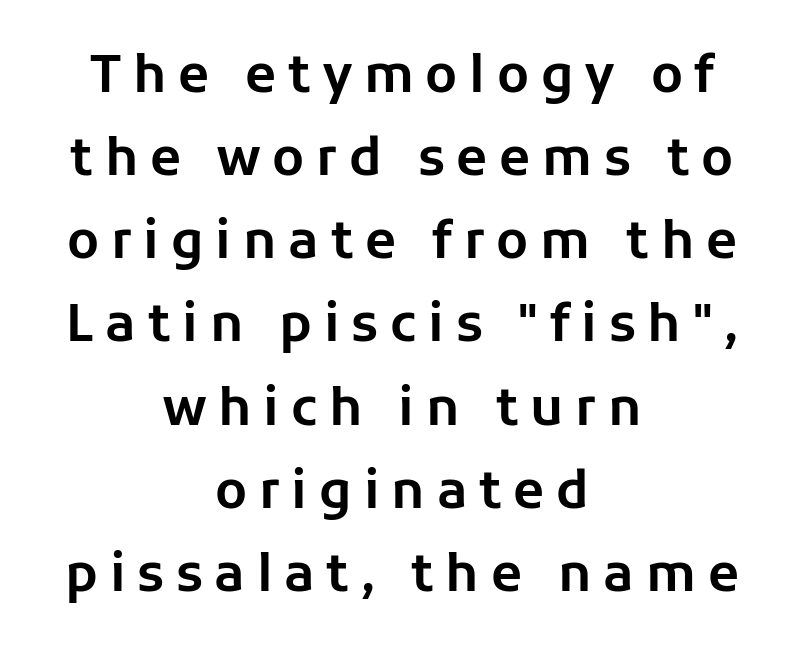
The image shows 51 px sans-serif type, upright; set centered, normal line spacing (1.63x), unusually wide letter spacing (+0.23 em), not underlined; low stroke contrast and a medium x-height.
